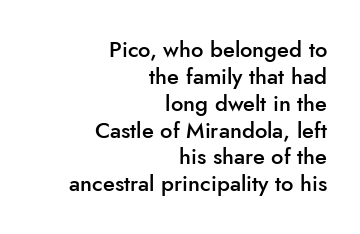
If you drew a ruler down the right edge, every line would touch it. What stands out about the letter spacing? Nothing — it is the standard amount. These words are printed semibold, heavier than regular yet not bold. Is there any slant? The stems are plumb. Nobody drew a line under any word here.
